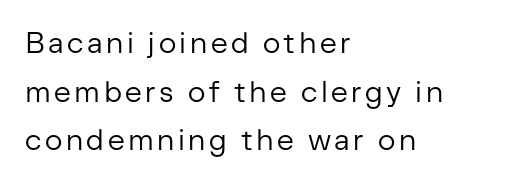
Q: Is the text bold? A: No.
Q: Is the text italic (slanted)? A: No, it is upright.
Q: Is the typeface a serif or a sans-serif typeface? A: Sans-serif.
Q: Is the text underlined? A: No.
Q: How is the paragraph aligned? A: Left-aligned.
Q: Is the spacing between lines tight, normal or loose? A: Normal.
Q: Width (condensed, normal, or wide)? A: Normal.
Q: Stroke contrast? A: Low.
Q: x-height? A: Medium.
Q: Monospaced? A: No.
